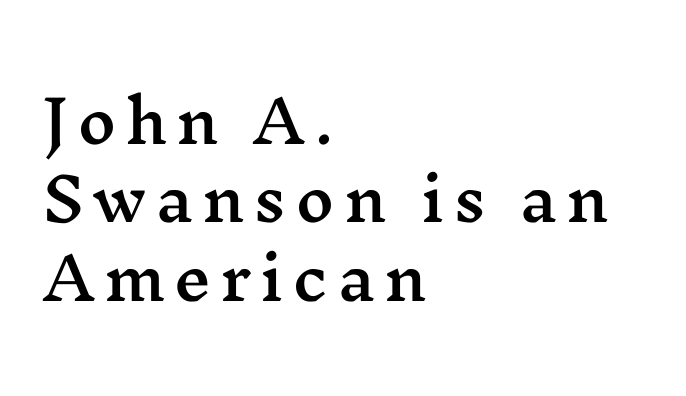
The image shows 59 px wide serif type, upright; set left-aligned, normal line spacing (1.33x), not underlined; medium stroke contrast and a medium x-height.
